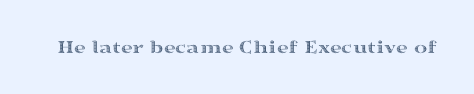
{"italic": "no", "underline": "no", "letter_spacing": "normal", "letter_spacing_em": 0.0, "glyph_px": 20}
